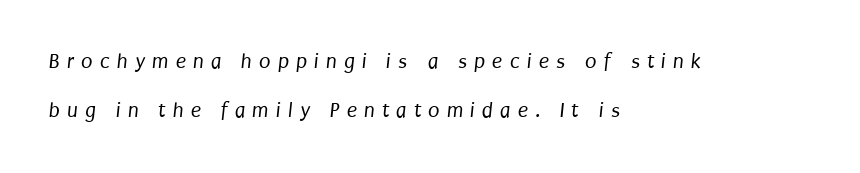
The image shows 21 px text type; set left-aligned, loose line spacing (2.35x), unusually wide letter spacing (+0.34 em), not underlined.
